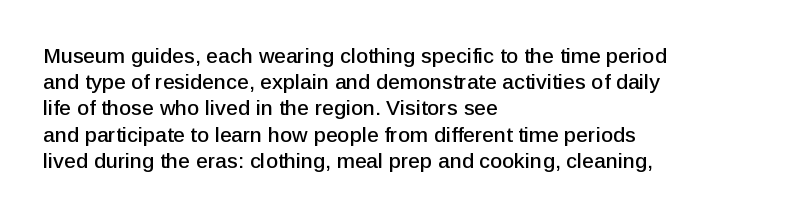
Q: Is the text italic (slanted)? A: No, it is upright.
Q: Is the text underlined? A: No.
Q: How is the paragraph aligned? A: Left-aligned.
Q: Is the spacing between letters normal or unusually wide? A: Normal.
Q: Is the spacing between lines tight, normal or loose? A: Normal.
